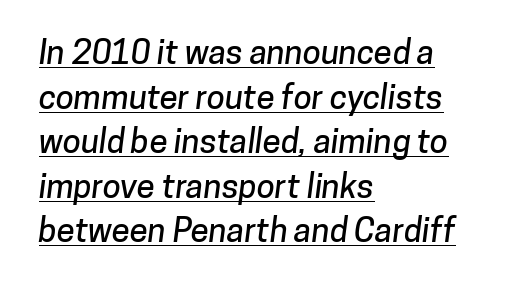
The image shows 33 px sans-serif type; set left-aligned, normal line spacing (1.35x), normal letter spacing, underlined; low stroke contrast and a medium x-height.
